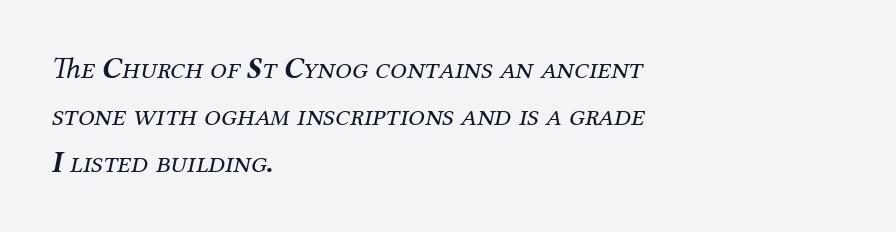
{"serif": "yes", "italic": "yes", "lean": "right", "slant_degrees": 12, "bold": "no", "weight": "regular", "width": "normal", "stroke_contrast": "medium", "x_height": "medium", "monospaced": "no", "underline": "no", "align": "left", "line_spacing": "normal", "line_spacing_ratio": 1.57, "letter_spacing": "normal", "letter_spacing_em": 0.0, "glyph_px": 30}
